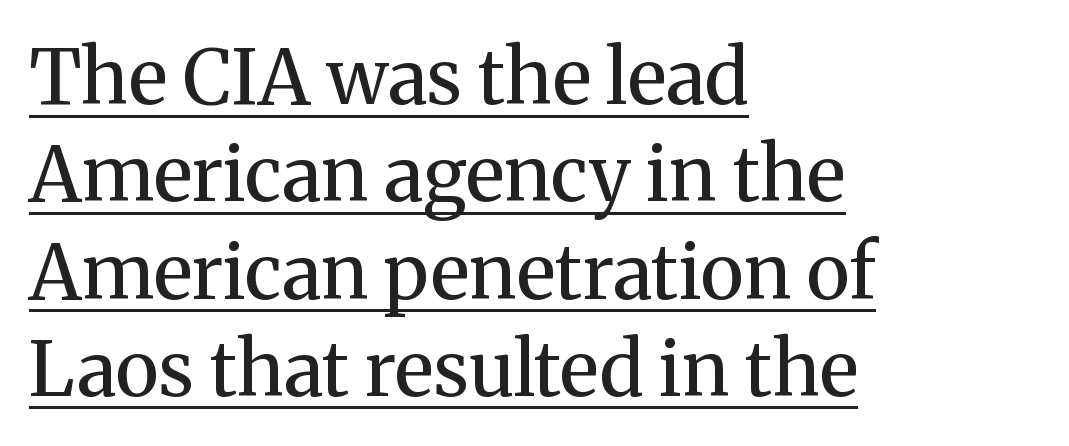
Looks like regular typesetting: each glyph gets only the width it needs. Check where the strokes stop: tiny serifs finish them off. Underlined type. This block has exactly the height ordinary leading produces. The lines are quadded left.
